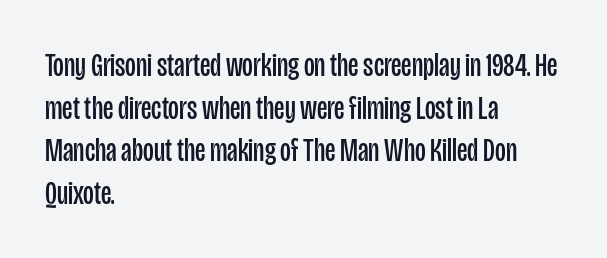
{"serif": "no", "italic": "no", "bold": "no", "weight": "regular", "width": "condensed", "stroke_contrast": "low", "x_height": "large", "monospaced": "no", "underline": "no", "align": "left", "line_spacing": "normal", "line_spacing_ratio": 1.29, "letter_spacing": "normal", "letter_spacing_em": 0.0, "glyph_px": 33}
